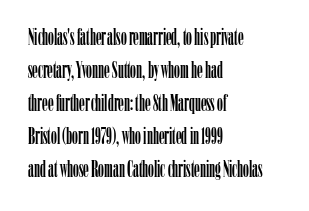
The image shows 23 px text type, upright; set left-aligned, normal line spacing (1.44x), normal letter spacing, not underlined.
